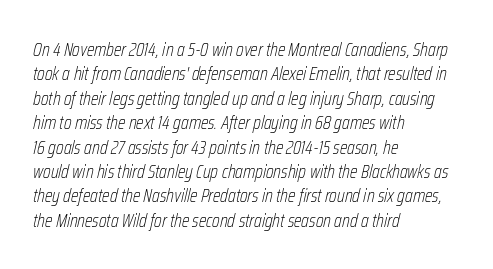
The image shows 20 px text type, italic (leaning right); set left-aligned, line spacing 1.22x, normal letter spacing, not underlined.
